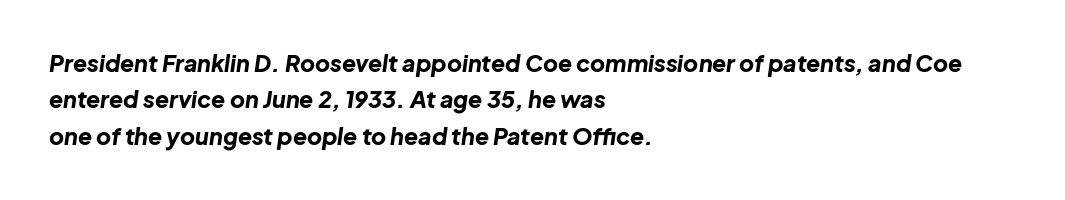
Q: Is the text bold? A: Yes.
Q: Is the text italic (slanted)? A: Yes, it leans right by about 8 degrees.
Q: Is the text underlined? A: No.
Q: How is the paragraph aligned? A: Left-aligned.
Q: Is the spacing between letters normal or unusually wide? A: Normal.
Q: Is the spacing between lines tight, normal or loose? A: Normal.
